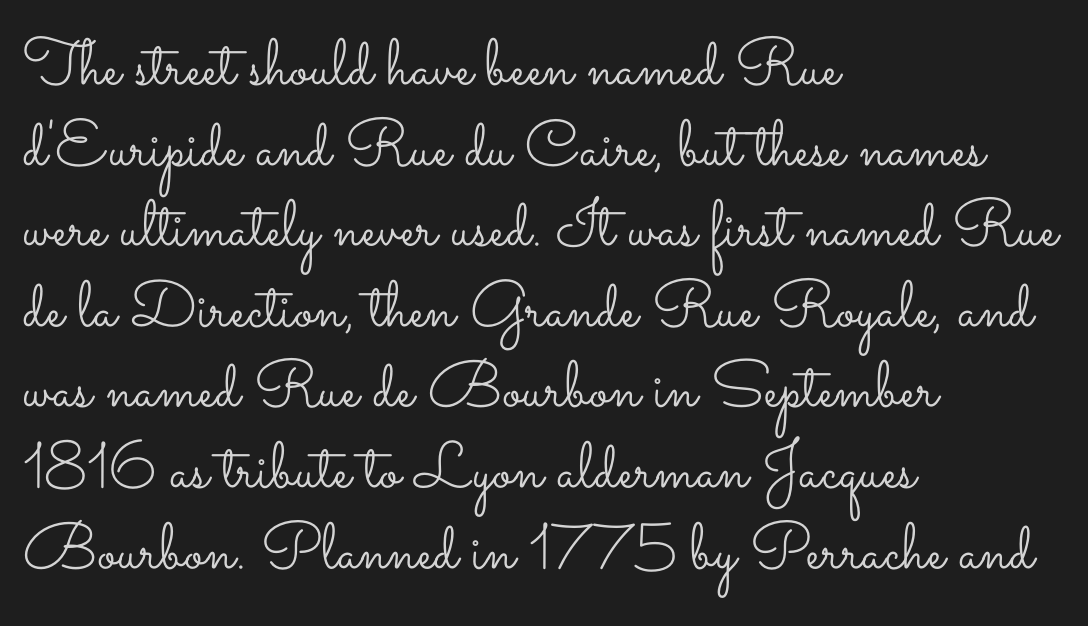
Q: Is the text bold? A: No.
Q: Is the text italic (slanted)? A: Yes.
Q: Is the text underlined? A: No.
Q: How is the paragraph aligned? A: Left-aligned.
Q: Is the spacing between letters normal or unusually wide? A: Normal.
Q: Width (condensed, normal, or wide)? A: Wide.
Q: Stroke contrast? A: Low.
Q: x-height? A: Small.
Q: Monospaced? A: No.
